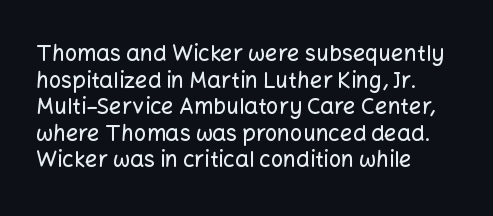
Q: Is the text italic (slanted)? A: No, it is upright.
Q: Is the text underlined? A: No.
Q: How is the paragraph aligned? A: Left-aligned.
Q: Is the spacing between letters normal or unusually wide? A: Normal.
